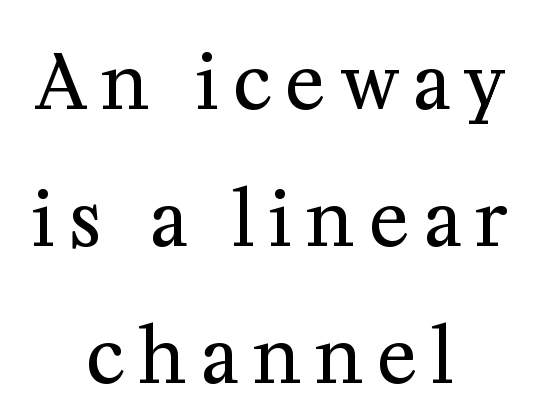
{"serif": "yes", "italic": "no", "bold": "no", "weight": "regular", "width": "normal", "stroke_contrast": "medium", "x_height": "medium", "monospaced": "no", "underline": "no", "align": "center", "line_spacing_ratio": 1.83, "glyph_px": 75}
